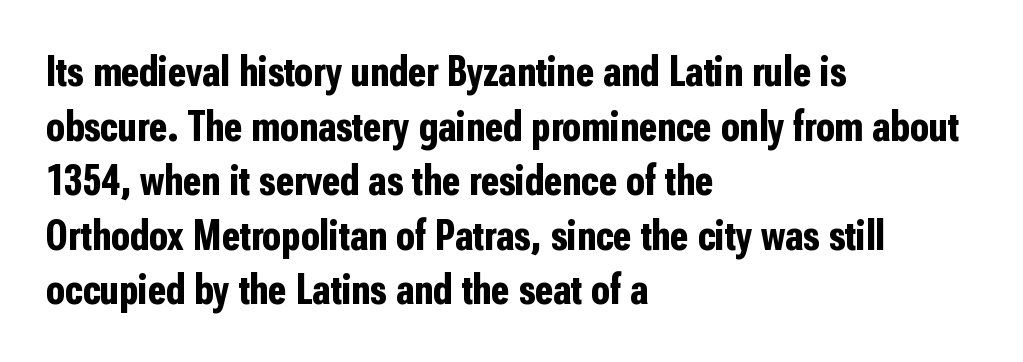
Q: Is the text bold? A: Yes.
Q: Is the text italic (slanted)? A: No, it is upright.
Q: Is the typeface a serif or a sans-serif typeface? A: Sans-serif.
Q: Is the text underlined? A: No.
Q: How is the paragraph aligned? A: Left-aligned.
Q: Is the spacing between letters normal or unusually wide? A: Normal.
Q: Is the spacing between lines tight, normal or loose? A: Normal.
Q: Width (condensed, normal, or wide)? A: Condensed.
Q: Stroke contrast? A: Low.
Q: x-height? A: Medium.
Q: Monospaced? A: No.
